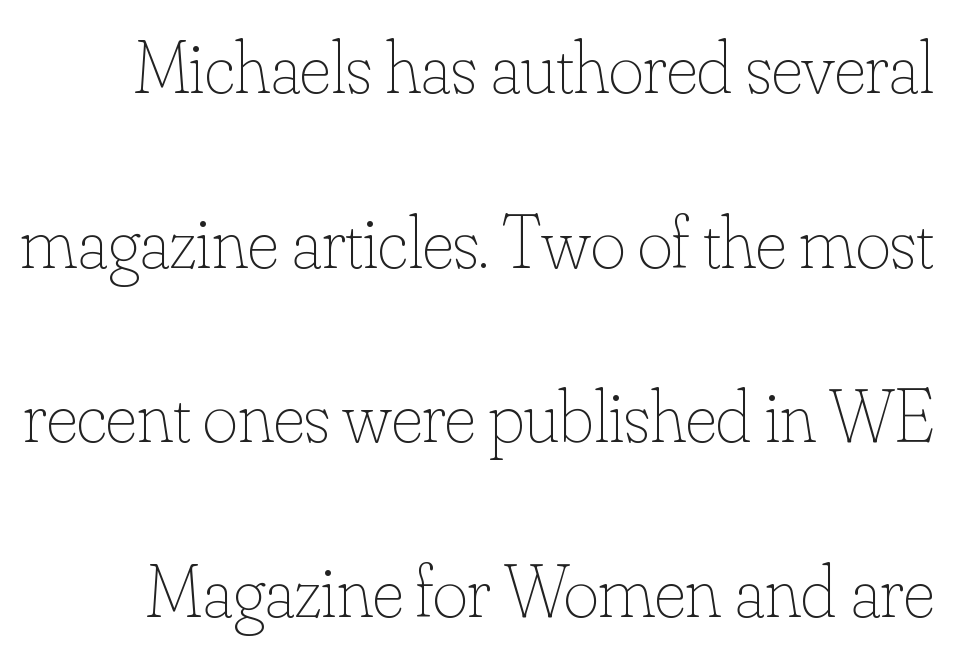
Q: Is the text bold? A: No.
Q: Is the text italic (slanted)? A: No, it is upright.
Q: Is the text underlined? A: No.
Q: Is the spacing between letters normal or unusually wide? A: Normal.
Q: Is the spacing between lines tight, normal or loose? A: Loose.
Q: Width (condensed, normal, or wide)? A: Normal.
Q: Stroke contrast? A: Low.
Q: x-height? A: Small.
Q: Monospaced? A: No.
